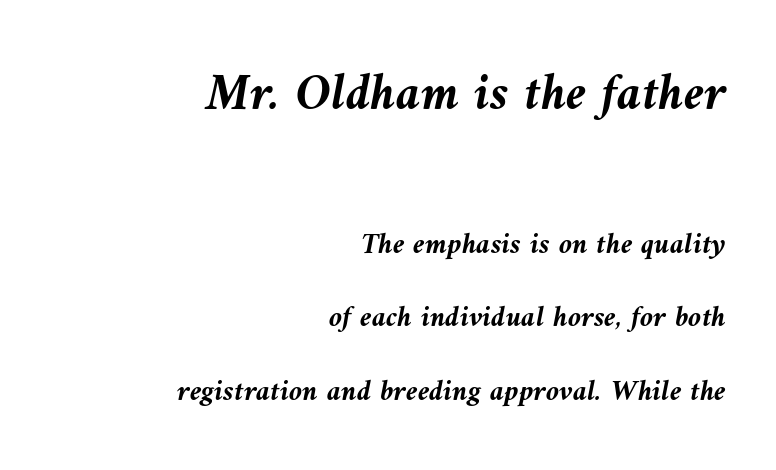
Q: Is the text bold? A: Yes.
Q: Is the text italic (slanted)? A: Yes, it leans left by about 9 degrees.
Q: Is the text underlined? A: No.
Q: How is the paragraph aligned? A: Right-aligned.
Q: Is the spacing between letters normal or unusually wide? A: Normal.
Q: Is the spacing between lines tight, normal or loose? A: Loose.
Q: Which block of text is set in a larger size, the first (top) or the second (bottom)? A: The first (top) one.
Q: Width (condensed, normal, or wide)? A: Normal.
Q: Stroke contrast? A: Medium.
Q: x-height? A: Medium.
Q: Monospaced? A: No.
